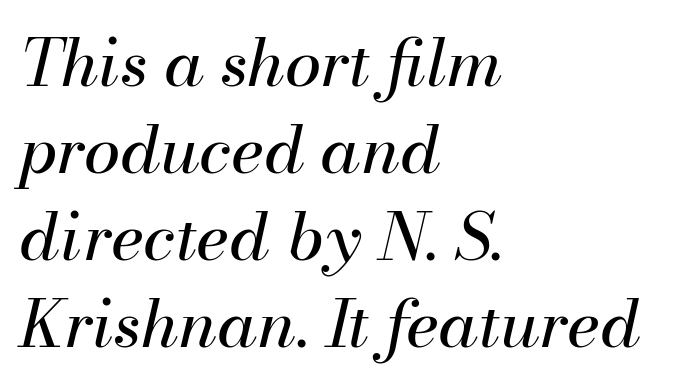
{"italic": "yes", "lean": "right", "slant_degrees": 13, "bold": "no", "weight": "regular", "width": "normal", "stroke_contrast": "medium", "x_height": "small", "monospaced": "no", "underline": "no", "align": "left", "line_spacing": "normal", "line_spacing_ratio": 1.32, "letter_spacing": "normal", "letter_spacing_em": 0.0, "glyph_px": 66}
